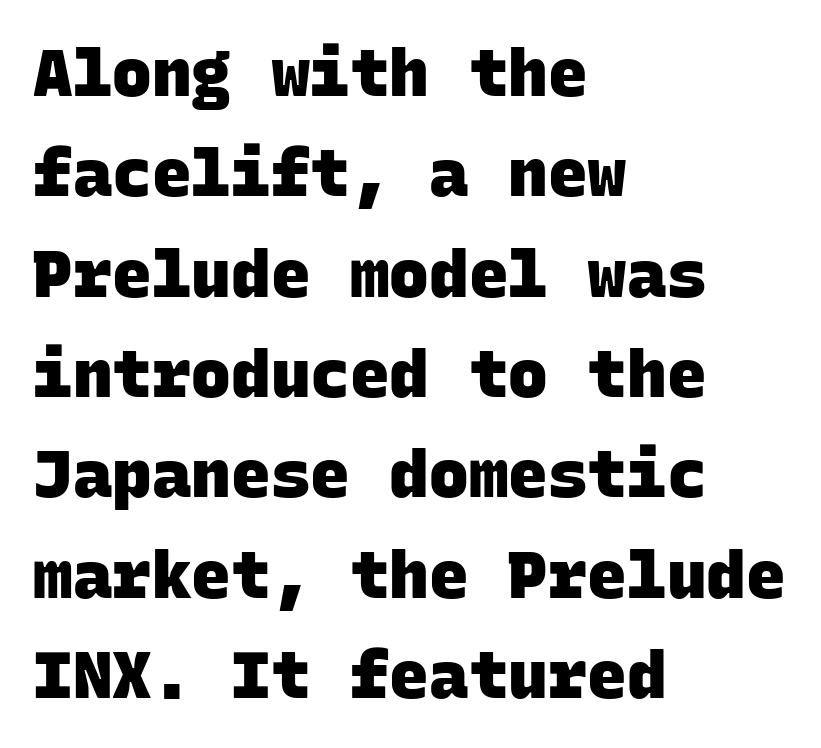
{"serif": "no", "bold": "yes", "weight": "heavy", "width": "normal", "stroke_contrast": "low", "x_height": "large", "monospaced": "yes", "underline": "no", "align": "left", "line_spacing": "normal", "line_spacing_ratio": 1.52, "letter_spacing": "normal", "letter_spacing_em": 0.0, "glyph_px": 66}
